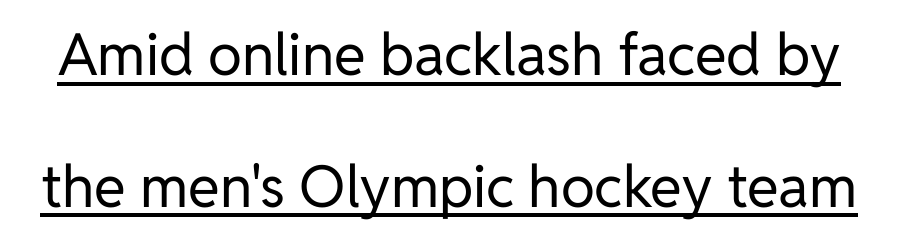
{"serif": "no", "italic": "no", "bold": "no", "weight": "regular", "width": "normal", "stroke_contrast": "low", "x_height": "medium", "monospaced": "no", "underline": "yes", "line_spacing": "loose", "line_spacing_ratio": 2.27, "letter_spacing": "normal", "letter_spacing_em": 0.0, "glyph_px": 58}
